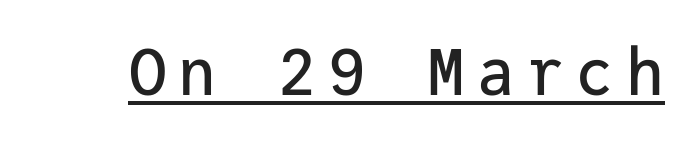
{"serif": "no", "italic": "no", "width": "normal", "stroke_contrast": "low", "x_height": "medium", "monospaced": "yes", "underline": "yes", "glyph_px": 63}
